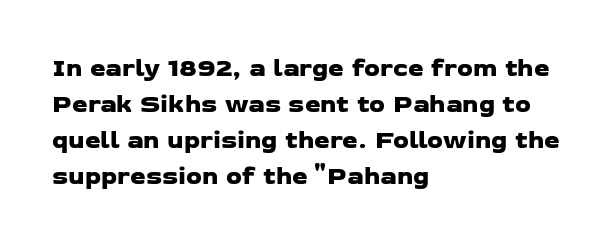
Q: Is the text underlined? A: No.
Q: How is the paragraph aligned? A: Left-aligned.
Q: Is the spacing between letters normal or unusually wide? A: Normal.
Q: Is the spacing between lines tight, normal or loose? A: Normal.
